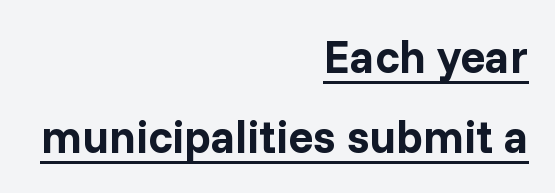
{"serif": "no", "italic": "no", "bold": "yes", "weight": "bold", "width": "normal", "stroke_contrast": "low", "x_height": "medium", "monospaced": "no", "underline": "yes", "align": "right", "line_spacing_ratio": 1.75, "letter_spacing": "normal", "letter_spacing_em": 0.0, "glyph_px": 46}
